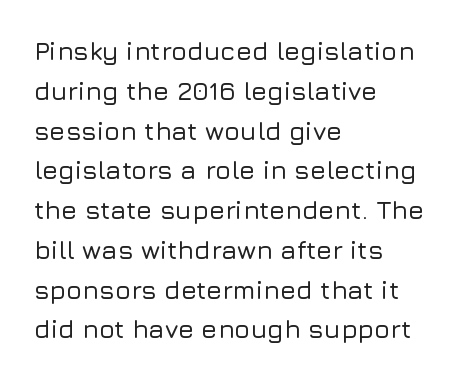
{"italic": "no", "underline": "no", "align": "left", "line_spacing": "normal", "line_spacing_ratio": 1.53, "letter_spacing": "normal", "letter_spacing_em": 0.0, "glyph_px": 26}
